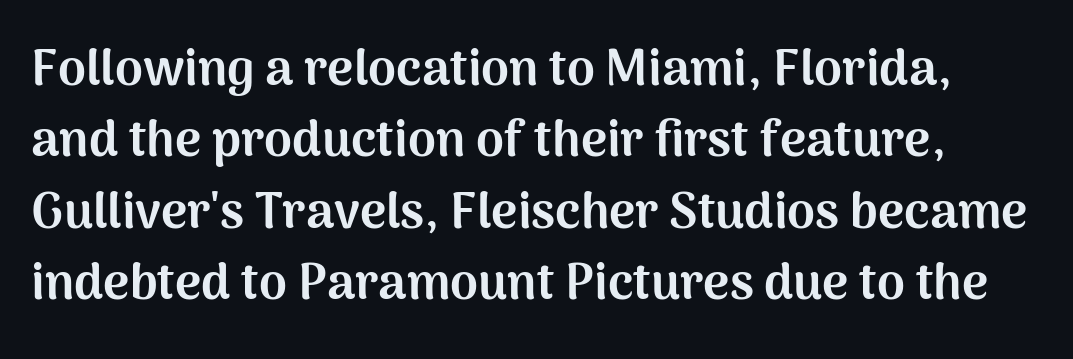
Type style note: lacks serifs. A full-strength bold gives these letters their thick strokes. Leading matches the norm, producing a regular column. The strip under each line holds only bare page. Here the designer chose a conventional face with non-uniform glyph widths.
